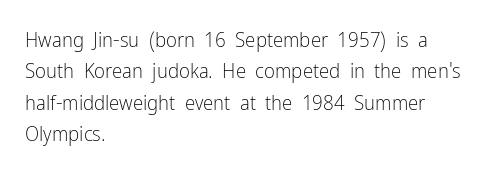
{"italic": "no", "bold": "no", "underline": "no", "align": "left", "line_spacing": "normal", "line_spacing_ratio": 1.49, "letter_spacing": "normal", "letter_spacing_em": 0.0, "glyph_px": 21}
